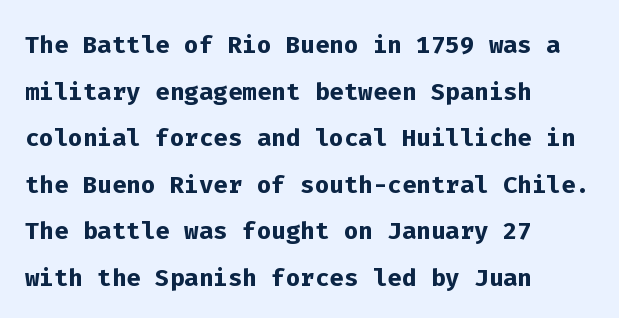
{"serif": "no", "italic": "no", "bold": "yes", "weight": "semibold", "width": "normal", "stroke_contrast": "low", "x_height": "medium", "monospaced": "yes", "underline": "no", "align": "left", "line_spacing": "normal", "line_spacing_ratio": 1.37, "letter_spacing": "normal", "letter_spacing_em": 0.0, "glyph_px": 34}
